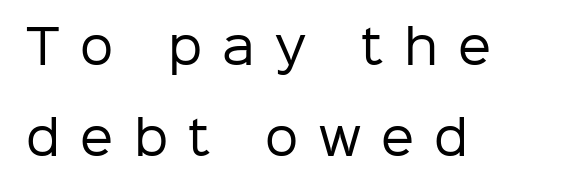
The image shows 47 px regular-weight sans-serif type, upright; set left-aligned, loose line spacing (1.93x), unusually wide letter spacing (+0.43 em), not underlined; low stroke contrast and a medium x-height.
